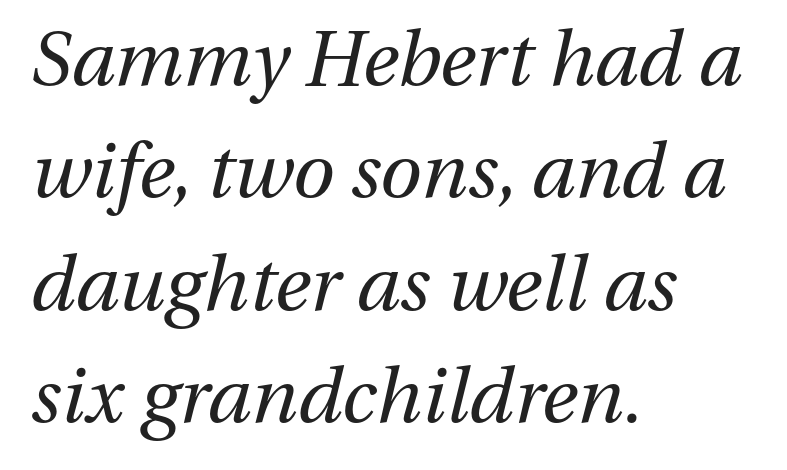
You can tell it's italic because the verticals aren't actually vertical. Spacing between characters is what you'd get straight out of the box. The passage is arranged the way most books set body copy — flush left. Weight: in the light-to-regular range.
